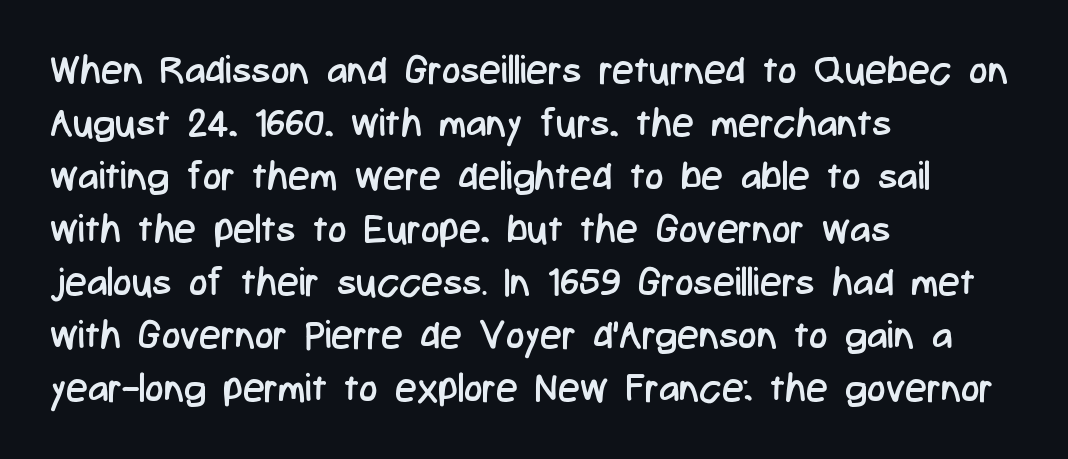
Q: Is the text bold? A: No.
Q: Is the text italic (slanted)? A: No, it is upright.
Q: Is the typeface a serif or a sans-serif typeface? A: Sans-serif.
Q: Is the text underlined? A: No.
Q: How is the paragraph aligned? A: Left-aligned.
Q: Is the spacing between letters normal or unusually wide? A: Normal.
Q: Is the spacing between lines tight, normal or loose? A: Normal.
Q: Width (condensed, normal, or wide)? A: Condensed.
Q: Stroke contrast? A: Low.
Q: x-height? A: Medium.
Q: Monospaced? A: No.
